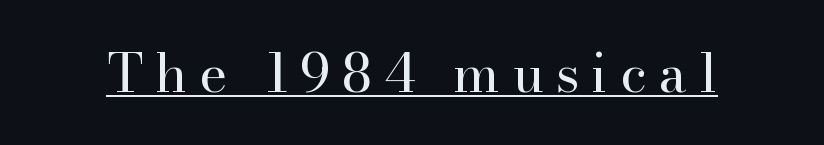
{"serif": "yes", "italic": "no", "bold": "no", "weight": "regular", "width": "normal", "stroke_contrast": "high", "x_height": "small", "monospaced": "no", "underline": "yes", "letter_spacing": "wide", "letter_spacing_em": 0.22, "glyph_px": 54}
